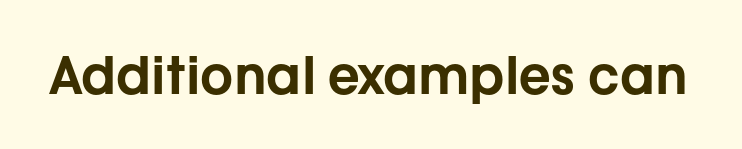
{"serif": "no", "italic": "no", "width": "normal", "stroke_contrast": "low", "x_height": "medium", "monospaced": "no", "underline": "no", "letter_spacing": "normal", "letter_spacing_em": 0.0, "glyph_px": 52}
